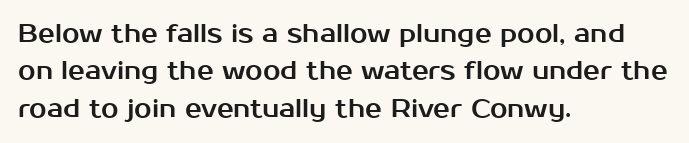
The image shows 25 px text type, upright; set left-aligned, normal line spacing (1.5x), normal letter spacing, not underlined.
